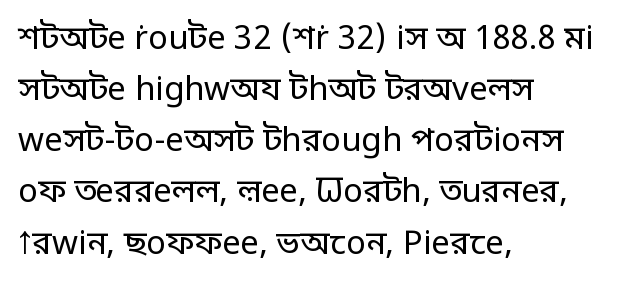
{"serif": "no", "italic": "no", "bold": "no", "weight": "regular", "width": "normal", "stroke_contrast": "low", "x_height": "large", "monospaced": "no", "underline": "no", "align": "left", "line_spacing": "normal", "line_spacing_ratio": 1.55, "letter_spacing": "normal", "letter_spacing_em": 0.0, "glyph_px": 33}
